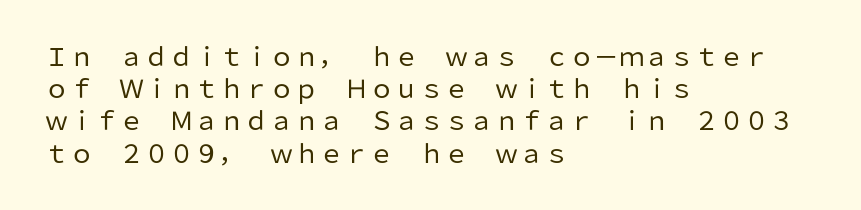
These lines keep a tight, regular rhythm from letter to letter. This sample is left-justified, so line endings fall wherever the words run out. The space between consecutive lines is moderate. Do the letters lean? They stand straight. The passage shown is not underscored anywhere. Stems and bowls with no extra thickness — not bold.
